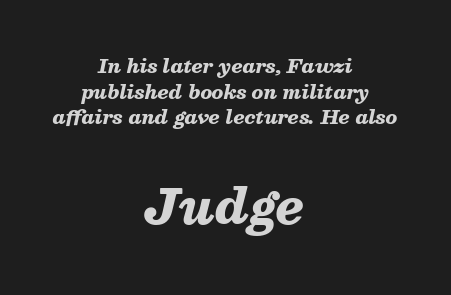
Q: Is the text bold? A: Yes.
Q: Is the text italic (slanted)? A: Yes, it leans right by about 13 degrees.
Q: Is the text underlined? A: No.
Q: How is the paragraph aligned? A: Centered.
Q: Is the spacing between letters normal or unusually wide? A: Normal.
Q: Is the spacing between lines tight, normal or loose? A: Normal.
Q: Which block of text is set in a larger size, the first (top) or the second (bottom)? A: The second (bottom) one.
Q: Width (condensed, normal, or wide)? A: Normal.
Q: Stroke contrast? A: Medium.
Q: x-height? A: Medium.
Q: Monospaced? A: No.
